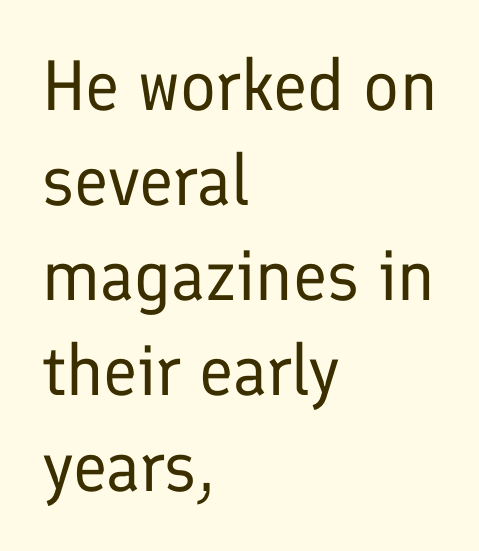
{"serif": "no", "italic": "no", "bold": "no", "weight": "regular", "width": "normal", "stroke_contrast": "low", "x_height": "medium", "monospaced": "no", "underline": "no", "align": "left", "line_spacing": "normal", "line_spacing_ratio": 1.34, "letter_spacing": "normal", "letter_spacing_em": 0.0, "glyph_px": 71}
